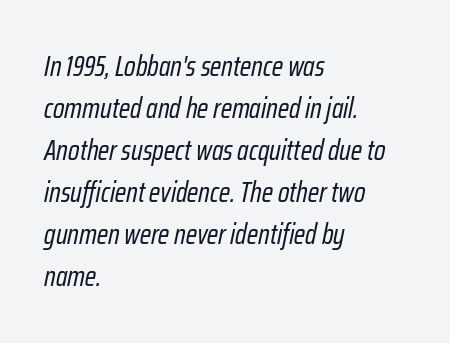
{"italic": "yes", "lean": "right", "slant_degrees": 12, "bold": "no", "weight": "regular", "width": "condensed", "stroke_contrast": "low", "x_height": "medium", "monospaced": "no", "underline": "no", "align": "left", "line_spacing": "normal", "line_spacing_ratio": 1.5, "letter_spacing": "normal", "letter_spacing_em": 0.0, "glyph_px": 28}
